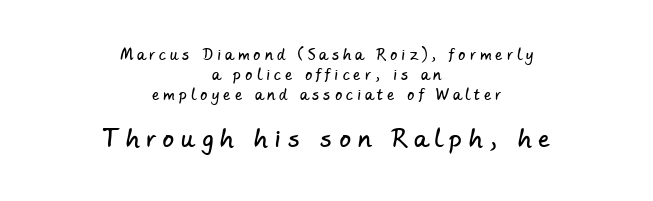
{"underline": "no", "align": "center", "line_spacing": "normal", "line_spacing_ratio": 1.43, "letter_spacing": "wide", "letter_spacing_em": 0.3, "larger_block": "second", "size_ratio": 1.64, "glyph_px": 23}
